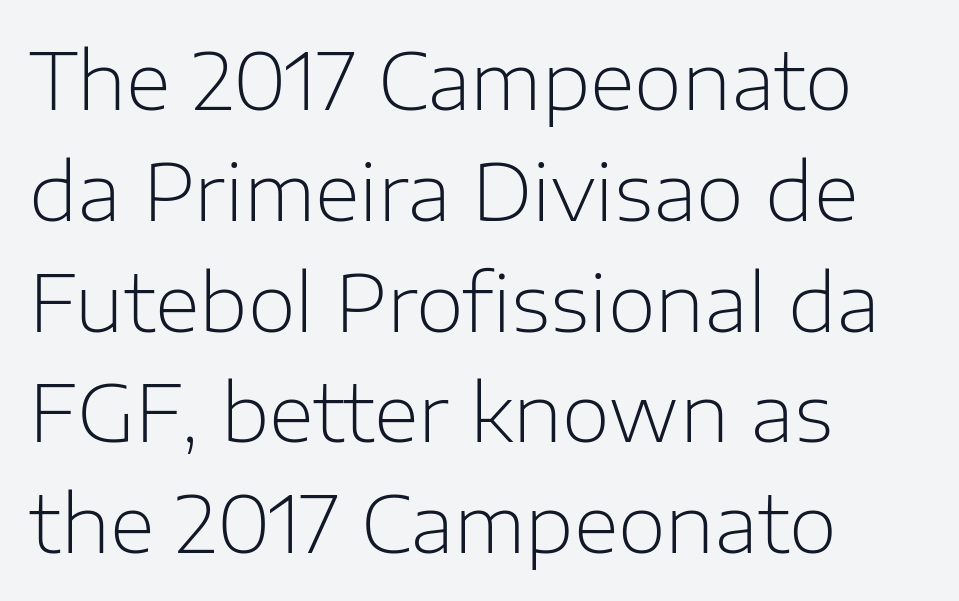
{"serif": "no", "italic": "no", "bold": "no", "weight": "light", "width": "normal", "stroke_contrast": "low", "x_height": "medium", "monospaced": "no", "underline": "no", "align": "left", "line_spacing": "normal", "line_spacing_ratio": 1.42, "letter_spacing": "normal", "letter_spacing_em": 0.0, "glyph_px": 78}
